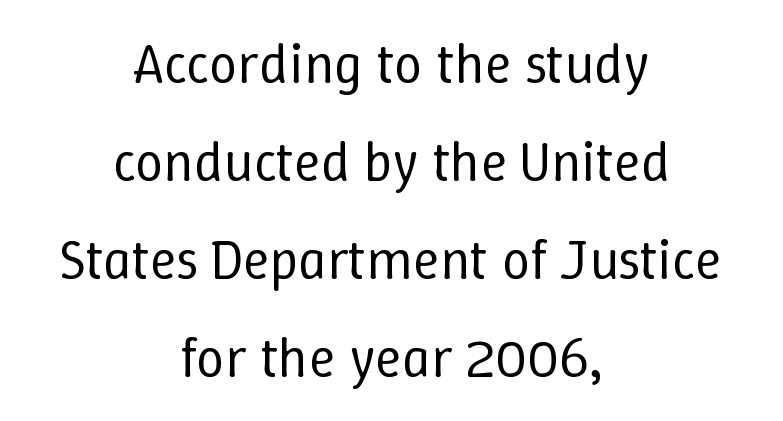
The characters are drawn with everyday or finer stroke widths. Nobody touched the tracking dial on this one. The lettering stays uniformly vertical, giving the passage a roman look. Do the characters align in a grid? No, the font is proportional.
